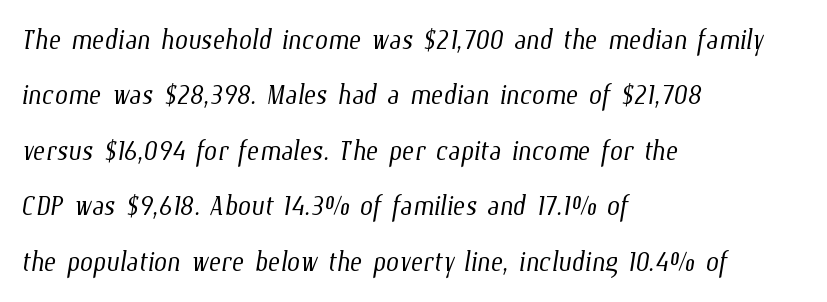
The image shows 37 px light, condensed type; set left-aligned, normal line spacing (1.5x), normal letter spacing, not underlined; low stroke contrast and a medium x-height.
